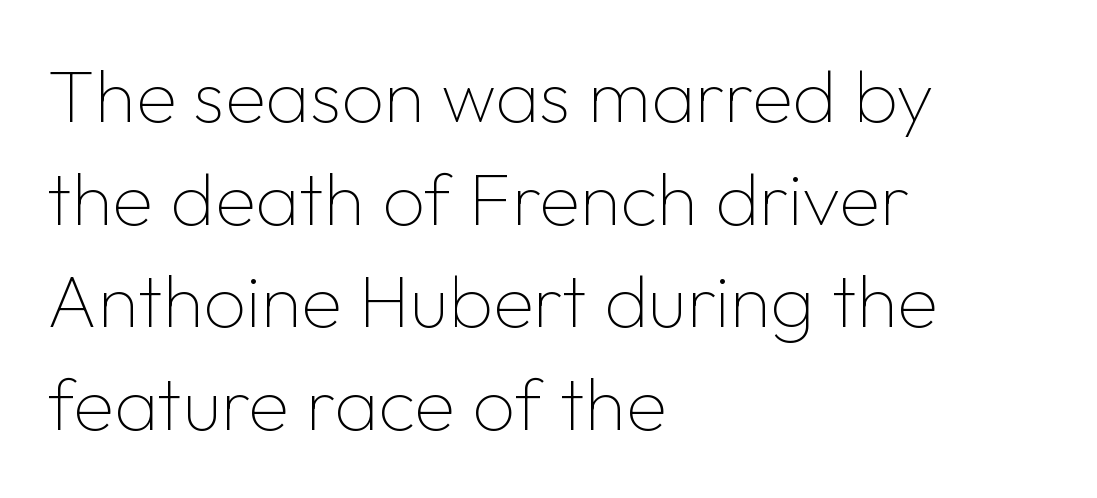
Bare-footed words on every line. A typesetter would call this leading conventional body-copy spacing. No extra tracking has been applied to these lines. Layout note: lines flush left.
